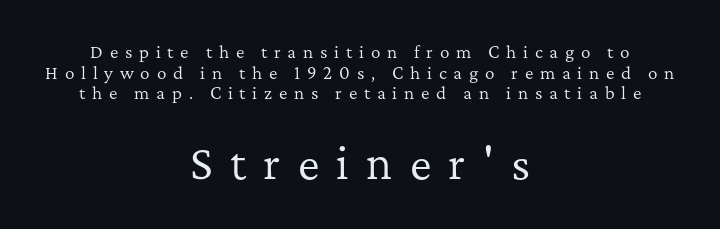
The compositor balanced each line on the midline. The zone under the glyphs is completely vacant. Note the varied advance widths — an 'i' is clearly narrower than an 'm'. A student would notice the bottom passage is typeset larger than what precedes it. This sample uses a serif face.
